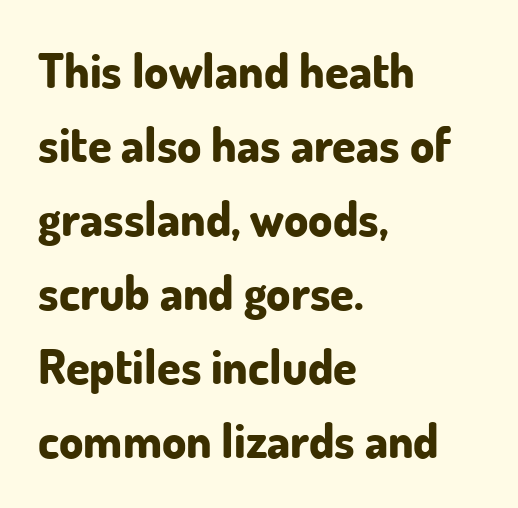
Caption: bold face, heavy strokes. Vertical strokes here are truly vertical. Standard letterfit; no display-style spreading of the glyphs. The passage shown stacks its lines at a standard gap. Serifs: no, the terminals of the letterforms are clean. The ragged edge is on the right, which tells us the setting is flush left.
